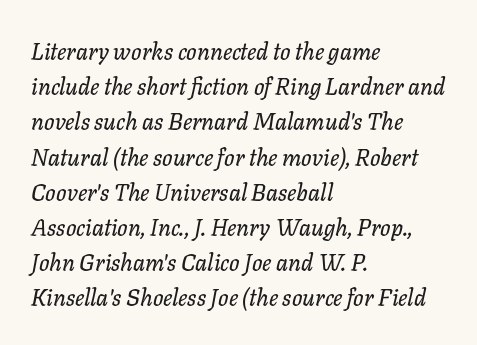
Here the glyphs are tracked normally, forming tight word shapes. Honestly, the row spacing looks completely unremarkable. Quick note: italic. Is the block centered? No — it sits flush against the left margin. Underlining? Definitely not there.
